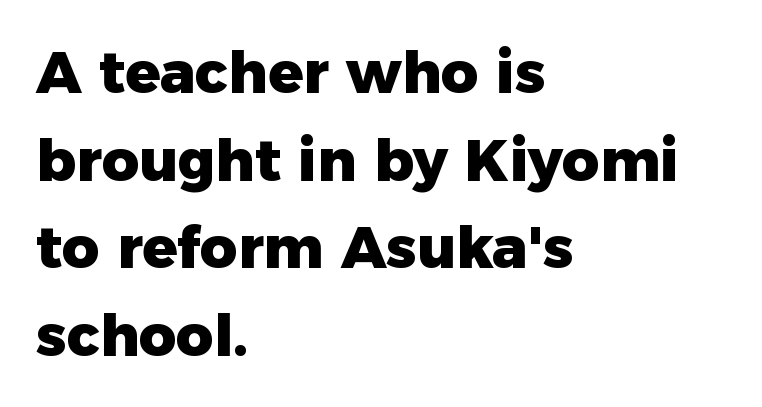
The image shows 58 px heavy sans-serif type, upright; set left-aligned, normal line spacing (1.51x), normal letter spacing, not underlined; low stroke contrast and a medium x-height.
